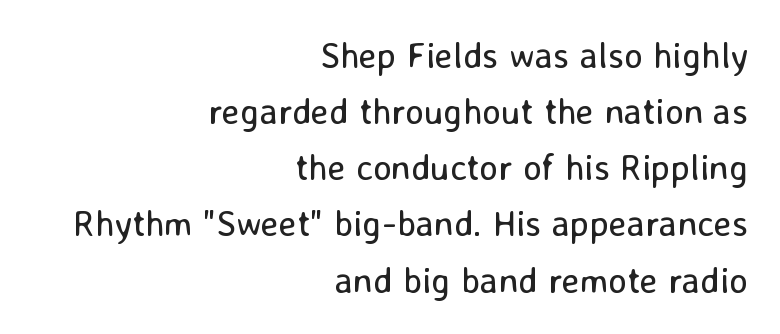
Q: Is the text bold? A: No.
Q: Is the text italic (slanted)? A: No, it is upright.
Q: Is the typeface a serif or a sans-serif typeface? A: Sans-serif.
Q: Is the text underlined? A: No.
Q: How is the paragraph aligned? A: Right-aligned.
Q: Is the spacing between letters normal or unusually wide? A: Normal.
Q: Is the spacing between lines tight, normal or loose? A: Normal.
Q: Width (condensed, normal, or wide)? A: Normal.
Q: Stroke contrast? A: Low.
Q: x-height? A: Medium.
Q: Monospaced? A: No.
